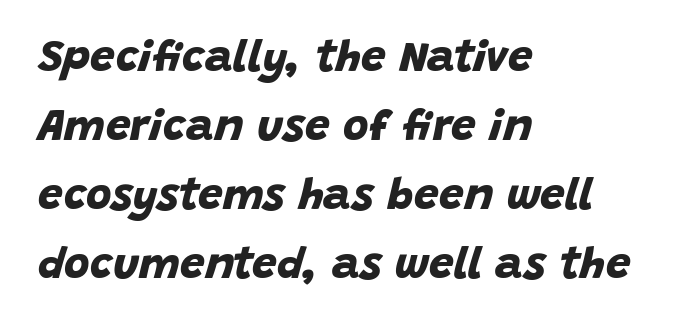
The image shows 44 px bold sans-serif type; set left-aligned, normal line spacing (1.57x), normal letter spacing, not underlined; low stroke contrast and a large x-height.
